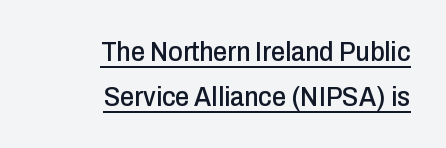
Q: Is the text italic (slanted)? A: No, it is upright.
Q: Is the typeface a serif or a sans-serif typeface? A: Sans-serif.
Q: Is the text underlined? A: Yes.
Q: How is the paragraph aligned? A: Right-aligned.
Q: Is the spacing between letters normal or unusually wide? A: Normal.
Q: Is the spacing between lines tight, normal or loose? A: Normal.
Q: Width (condensed, normal, or wide)? A: Condensed.
Q: Stroke contrast? A: Low.
Q: x-height? A: Medium.
Q: Monospaced? A: No.
